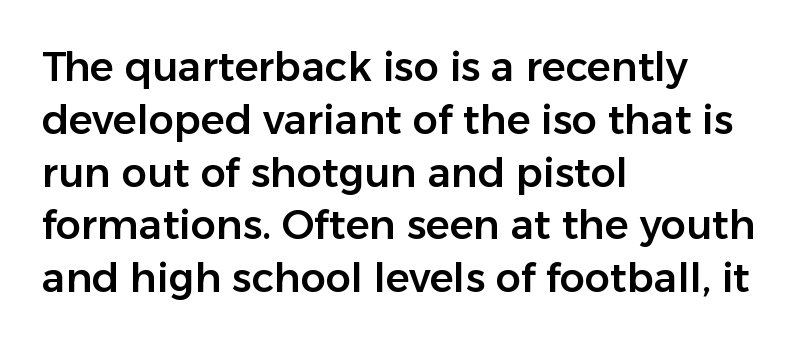
{"serif": "no", "italic": "no", "width": "normal", "stroke_contrast": "low", "x_height": "medium", "monospaced": "no", "underline": "no", "align": "left", "line_spacing": "normal", "line_spacing_ratio": 1.32, "letter_spacing": "normal", "letter_spacing_em": 0.0, "glyph_px": 40}
